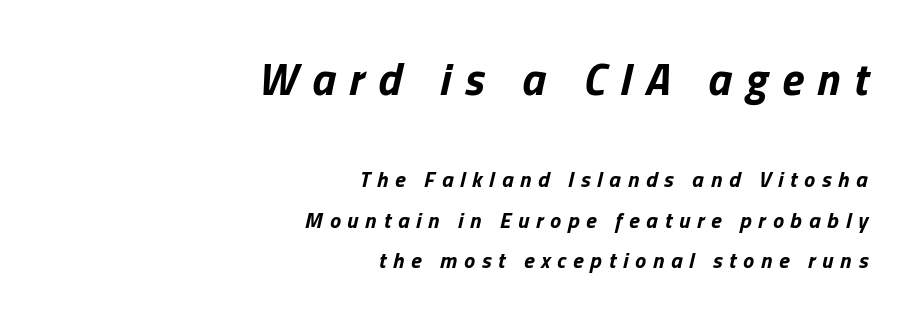
Q: Is the text bold? A: Yes.
Q: Is the text italic (slanted)? A: Yes, it leans right by about 13 degrees.
Q: Is the text underlined? A: No.
Q: How is the paragraph aligned? A: Right-aligned.
Q: Is the spacing between letters normal or unusually wide? A: Unusually wide.
Q: Which block of text is set in a larger size, the first (top) or the second (bottom)? A: The first (top) one.
Q: Width (condensed, normal, or wide)? A: Normal.
Q: Stroke contrast? A: Low.
Q: x-height? A: Medium.
Q: Monospaced? A: No.
